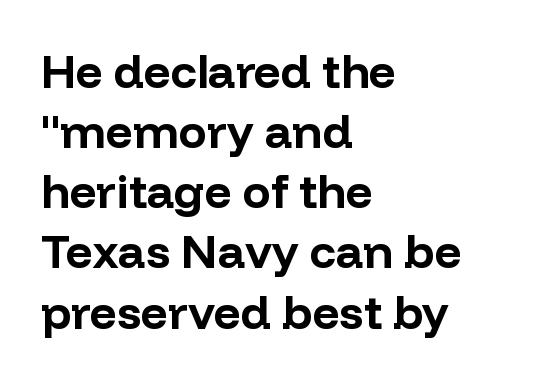
The lines sit at an ordinary, default distance from one another. Observe the absence of serifs on each vertical stroke in this sample. The face used here is proportionally spaced, like ordinary book or web type. A full-strength bold gives these letters their thick strokes. Horizontal alignment here is leftward, the default for most running prose. Glance below the letters and you will spot only blank space.
